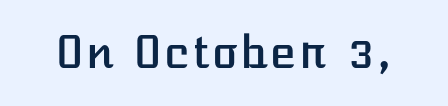
The lettering stays uniformly vertical, giving the passage a roman look. Descenders are the only things crossing below the line. Look at the tracking — it's just the regular setting, nothing added.
